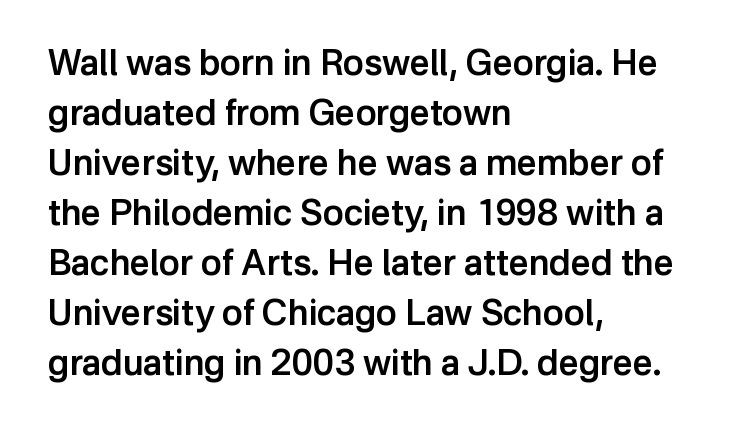
The image shows 35 px semibold sans-serif type, upright; set left-aligned, normal line spacing (1.43x), normal letter spacing, not underlined; low stroke contrast and a medium x-height.
